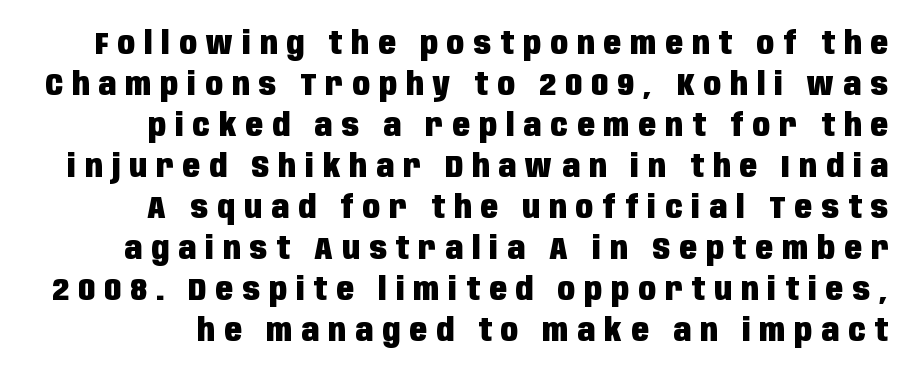
Q: Is the text bold? A: Yes.
Q: Is the text italic (slanted)? A: No, it is upright.
Q: Is the typeface a serif or a sans-serif typeface? A: Sans-serif.
Q: Is the text underlined? A: No.
Q: Is the spacing between letters normal or unusually wide? A: Unusually wide.
Q: Is the spacing between lines tight, normal or loose? A: Normal.
Q: Width (condensed, normal, or wide)? A: Condensed.
Q: Stroke contrast? A: Low.
Q: x-height? A: Large.
Q: Monospaced? A: No.
